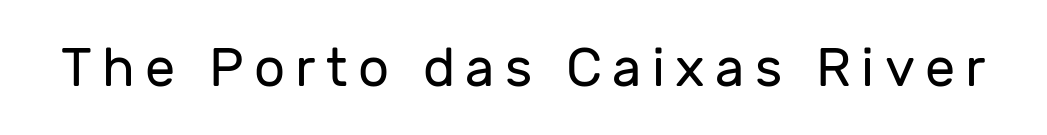
The image shows 54 px regular-weight sans-serif type, upright; set not underlined; low stroke contrast and a medium x-height.
